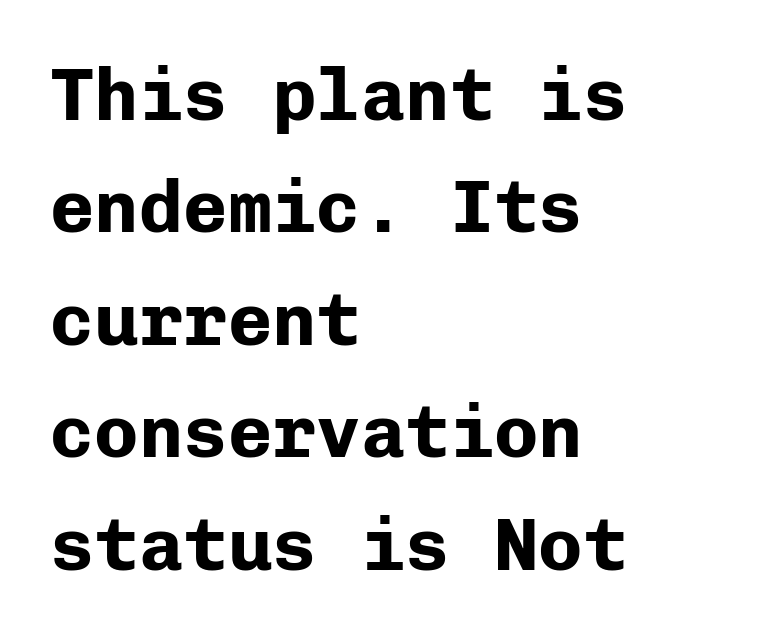
Q: Is the text bold? A: Yes.
Q: Is the text italic (slanted)? A: No, it is upright.
Q: Is the typeface a serif or a sans-serif typeface? A: Sans-serif.
Q: Is the text underlined? A: No.
Q: How is the paragraph aligned? A: Left-aligned.
Q: Is the spacing between letters normal or unusually wide? A: Normal.
Q: Is the spacing between lines tight, normal or loose? A: Normal.
Q: Width (condensed, normal, or wide)? A: Normal.
Q: Stroke contrast? A: Low.
Q: x-height? A: Medium.
Q: Monospaced? A: Yes.
